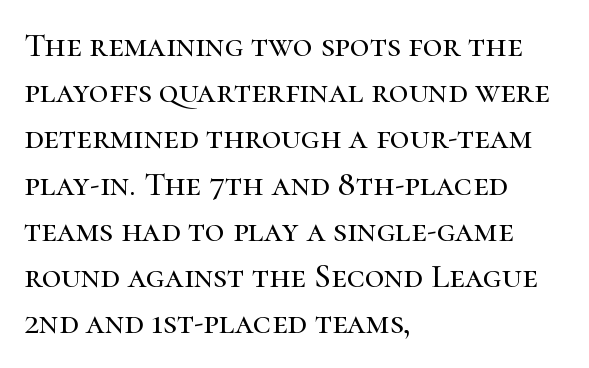
You could not count columns in this text — the font is proportionally spaced. The foot of each line stays bare and open. Teacher's note: observe the even left margin — that is flush-left alignment. The gaps between neighbouring characters are ordinary and unremarkable. Font category for this specimen: serif.
